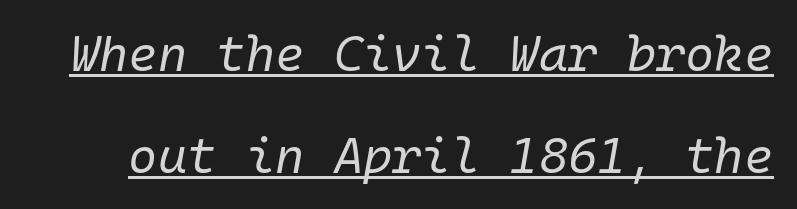
Note the uniform advance width — an 'i' takes as much space as an 'm'. Vertical stems look standard width or narrower in stroke. Italic: yes, the glyphs are oblique. The glyphs are accompanied by a horizontal stroke just below them. The lines are spread far apart with generous leading.
